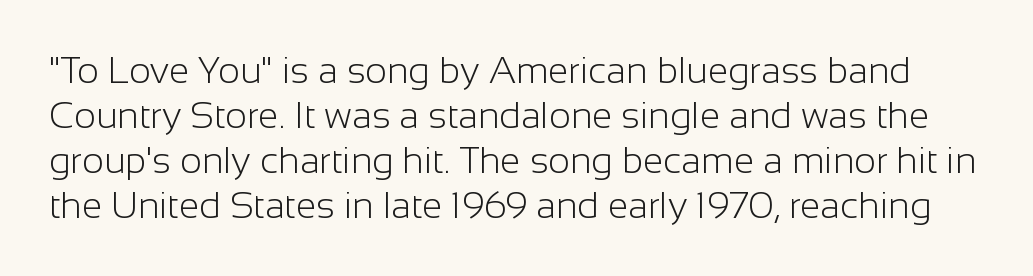
Q: Is the text bold? A: No.
Q: Is the text italic (slanted)? A: No, it is upright.
Q: Is the typeface a serif or a sans-serif typeface? A: Sans-serif.
Q: Is the text underlined? A: No.
Q: Is the spacing between letters normal or unusually wide? A: Normal.
Q: Width (condensed, normal, or wide)? A: Normal.
Q: Stroke contrast? A: Low.
Q: x-height? A: Medium.
Q: Monospaced? A: No.
